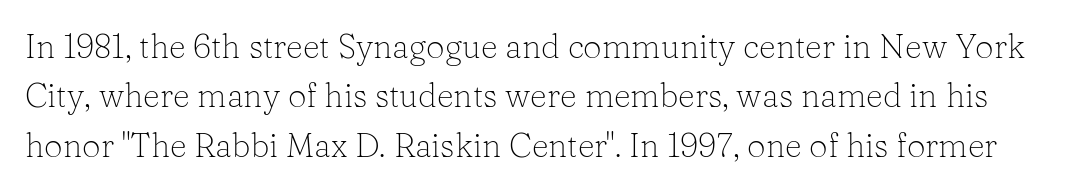
No extra ink here — the face is not bold. Vertical spacing — default. The letters sit at their default tracking, neither squeezed nor spread. Regarding serifs, this sample has them. These lines are rendered in a variable-pitch font.
